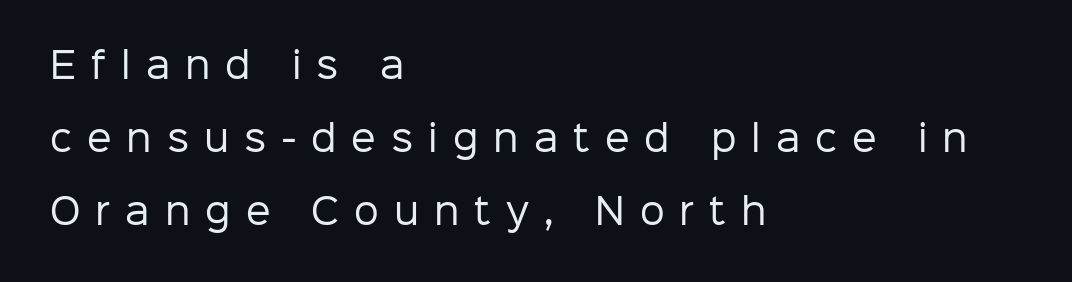
{"serif": "no", "italic": "no", "bold": "no", "weight": "regular", "width": "normal", "stroke_contrast": "low", "x_height": "medium", "monospaced": "no", "underline": "no", "align": "left", "line_spacing": "loose", "line_spacing_ratio": 2.08, "letter_spacing": "wide", "letter_spacing_em": 0.43, "glyph_px": 35}
